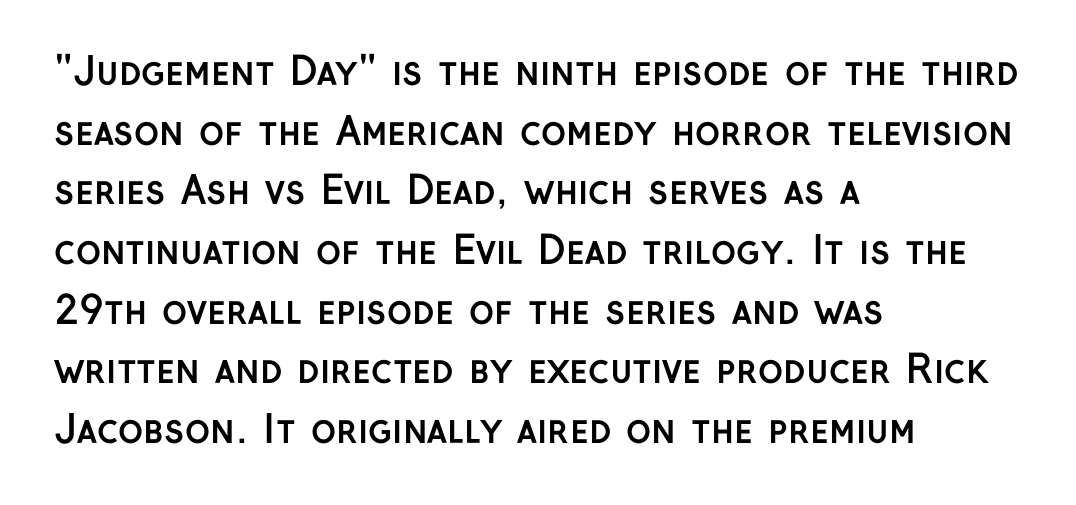
To sum up the face: it is a sans, with no serifs. Every letter is thick-stroked: bold, no question. Every character sits straight up, as roman type does. Clear beneath every line of the passage. These lines are rendered in a variable-pitch font. Compared with typical paragraphs, the rows here are spaced about the same.
